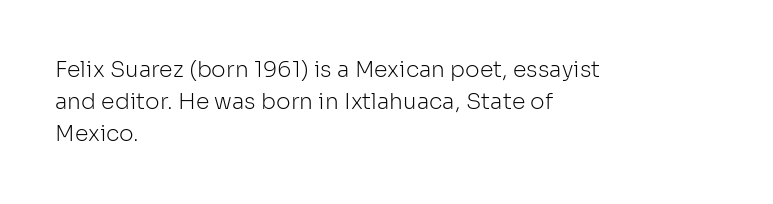
The image shows 22 px text type, upright; set left-aligned, normal line spacing (1.46x), normal letter spacing, not underlined.
